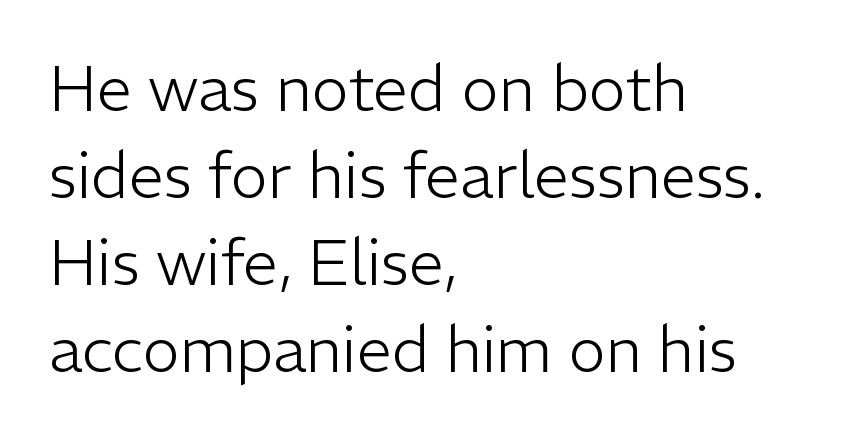
The zone under the glyphs is completely vacant. The gaps between neighbouring characters are ordinary and unremarkable. How would I describe the line gaps? Plain and ordinary. If you drew a line through each stem, it would be perfectly vertical. These lines are composed in type without serifs.
